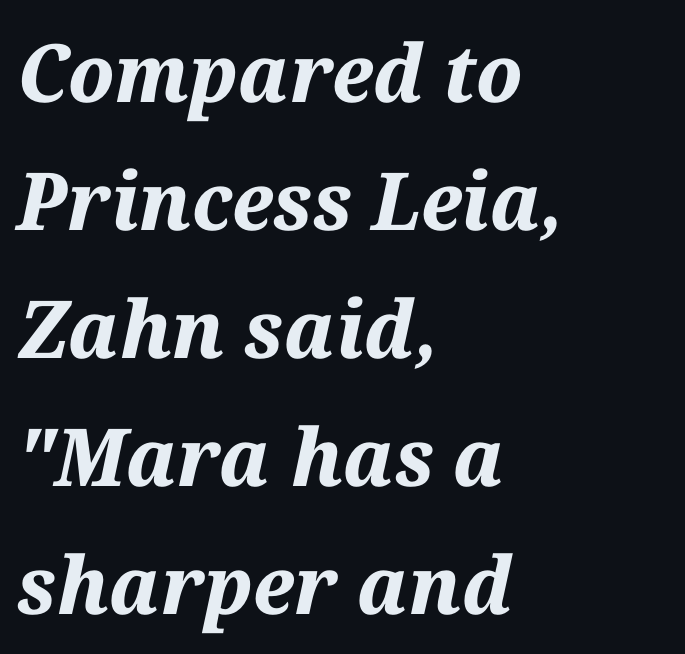
Line starts are locked; line ends wander. Vertically, the passage feels balanced, rows spaced as you'd expect. Note the varied advance widths — an 'i' is clearly narrower than an 'm'. Glance below the letters and you will spot only blank space.
